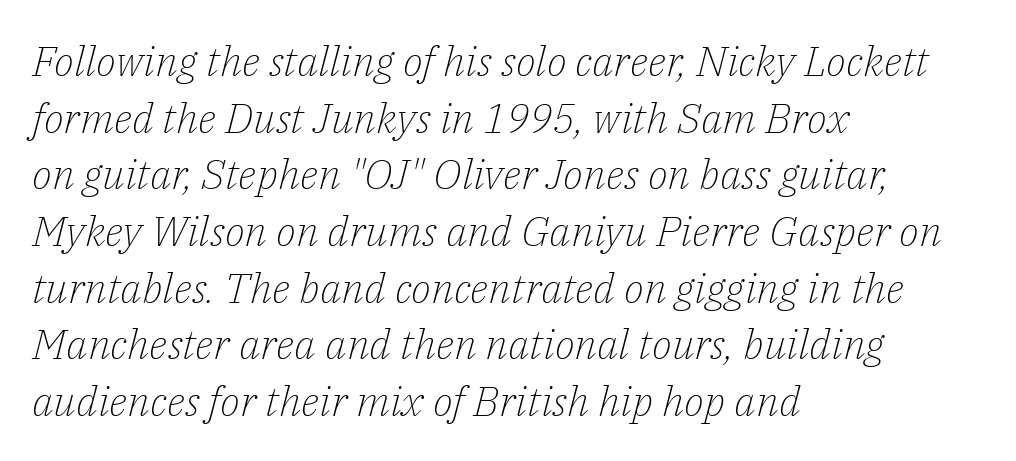
The image shows 42 px light serif type, italic (leaning right); set left-aligned, normal line spacing (1.35x), normal letter spacing, not underlined; low stroke contrast and a medium x-height.
